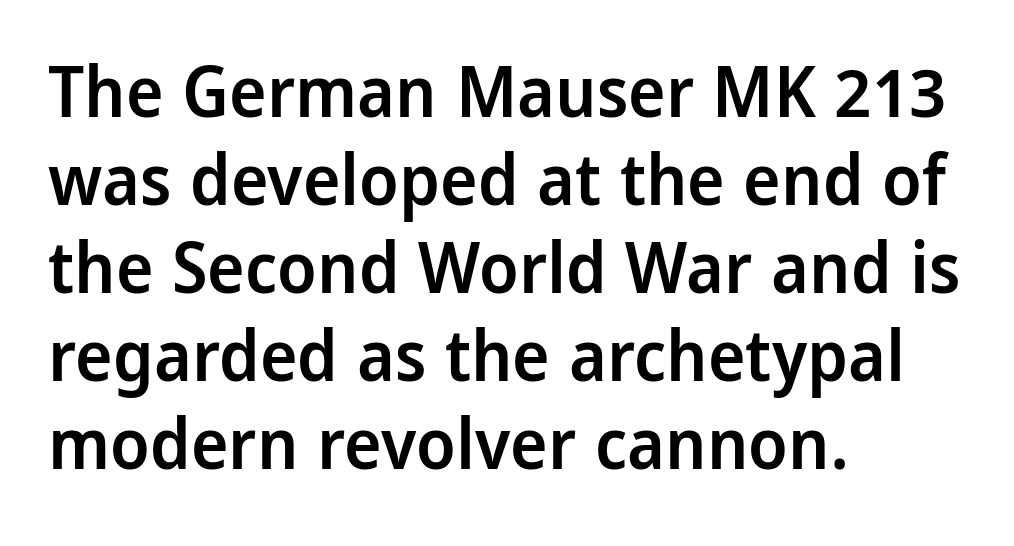
{"serif": "no", "italic": "no", "bold": "semi", "weight": "semibold", "width": "condensed", "stroke_contrast": "low", "x_height": "large", "monospaced": "no", "underline": "no", "align": "left", "line_spacing_ratio": 1.24, "letter_spacing": "normal", "letter_spacing_em": 0.0, "glyph_px": 71}
